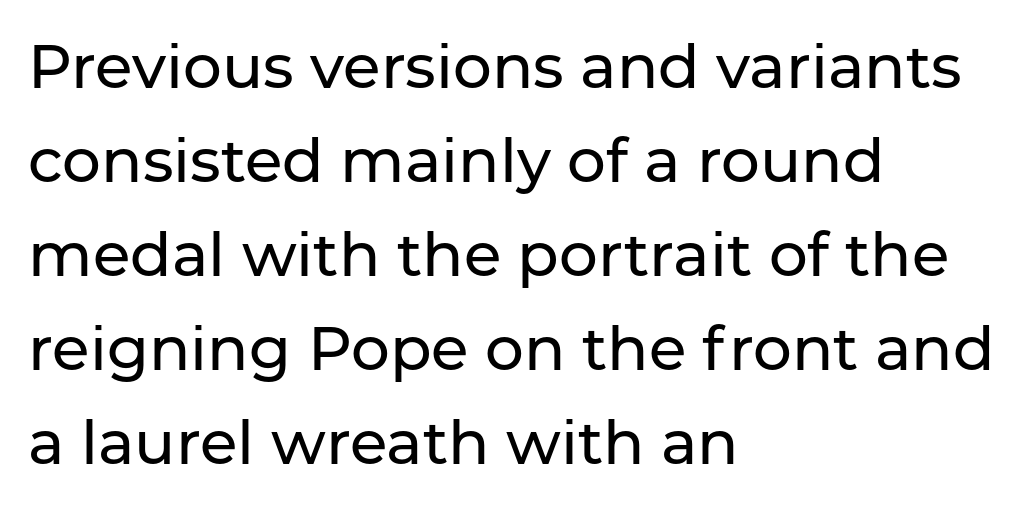
Q: Is the text italic (slanted)? A: No, it is upright.
Q: Is the typeface a serif or a sans-serif typeface? A: Sans-serif.
Q: Is the text underlined? A: No.
Q: How is the paragraph aligned? A: Left-aligned.
Q: Is the spacing between letters normal or unusually wide? A: Normal.
Q: Is the spacing between lines tight, normal or loose? A: Normal.
Q: Width (condensed, normal, or wide)? A: Normal.
Q: Stroke contrast? A: Low.
Q: x-height? A: Medium.
Q: Monospaced? A: No.
